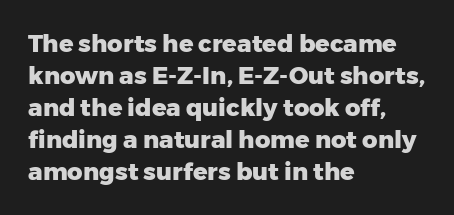
The image shows 24 px bold type, upright; set left-aligned, normal line spacing (1.33x), normal letter spacing, not underlined.
